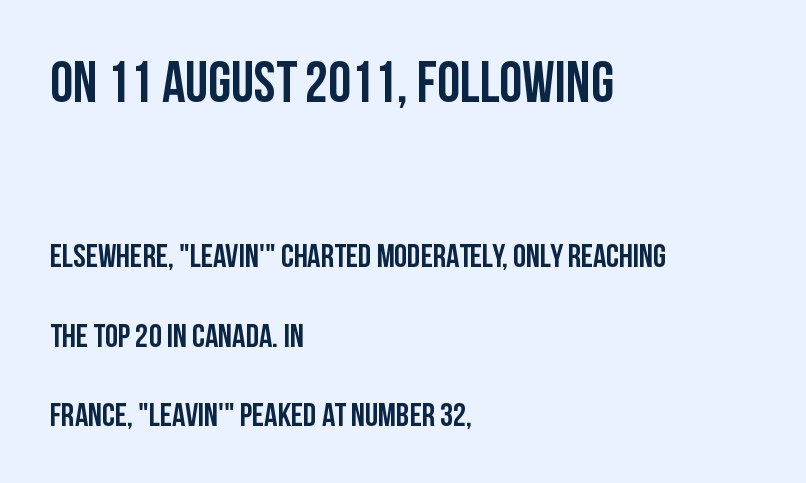
The image shows 58 px semibold, condensed sans-serif type, upright; set left-aligned, loose line spacing (2.42x), normal letter spacing, not underlined; the first (top) block is 1.76x larger; low stroke contrast and a large x-height.
